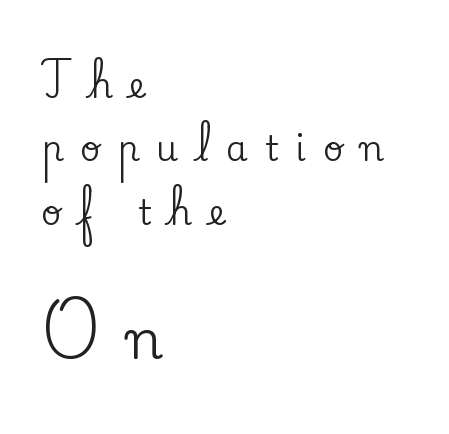
These lines are set flush left with a ragged right edge. What kind of face is this? One with serifs. Each letter keeps its own natural width here, so spacing adapts to shape. Just letters on the line, the space beneath them empty. Top chunk: small. Bottom chunk: large. Caption: expanded tracking, letters set apart.
